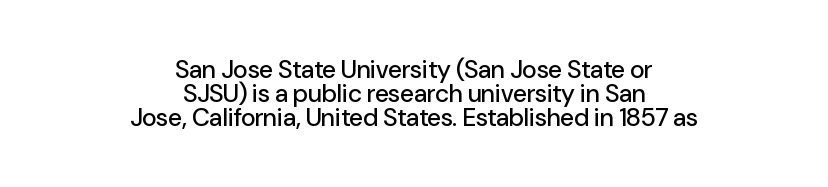
Is there any slant? The stems are plumb. The compositor balanced each line on the midline. The lines are packed closely together with very little leading. The space directly below the letters is spotless. This rendering leaves character spacing at its baseline value.
